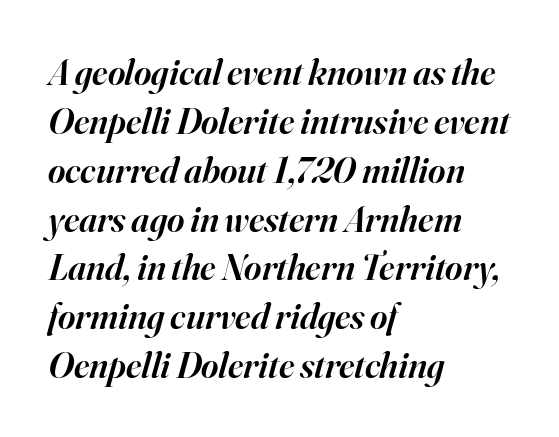
The image shows 37 px semibold serif type, italic (leaning right); set left-aligned, normal line spacing (1.32x), normal letter spacing, not underlined; high stroke contrast and a small x-height.
